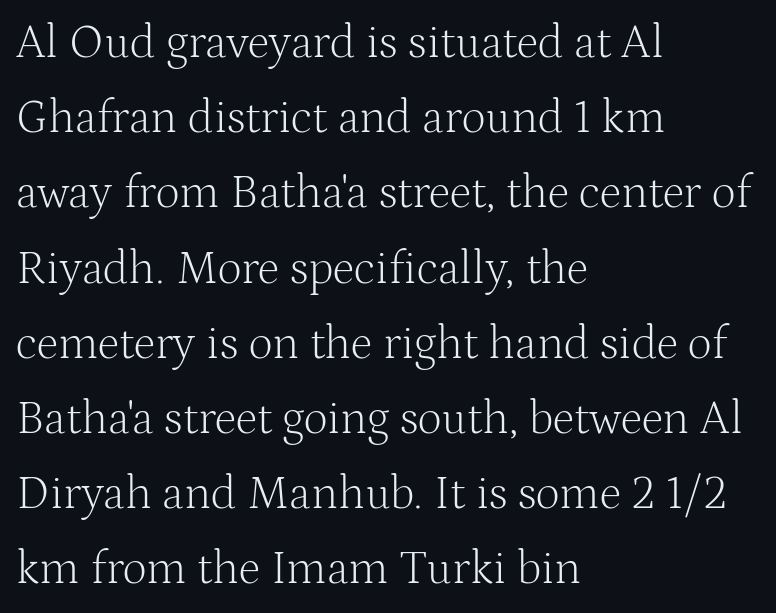
Each line starts at the same left margin while the right side varies. Nope, not italic — everything's standing straight. The type is set solid horizontally, with unmodified tracking. A typesetter would call this proportional, since set widths differ per character. Just letters on the line, the space beneath them empty.
